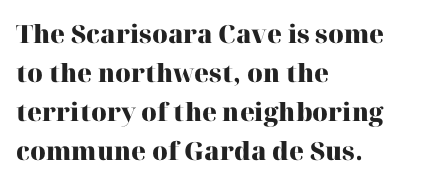
The image shows 25 px bold type, upright; set left-aligned, normal line spacing (1.56x), normal letter spacing, not underlined.
